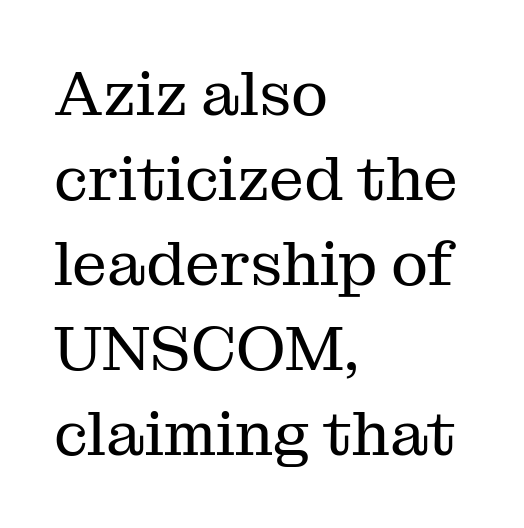
The image shows 62 px regular-weight serif type, upright; set left-aligned, normal line spacing (1.37x), normal letter spacing, not underlined; medium stroke contrast and a medium x-height.
